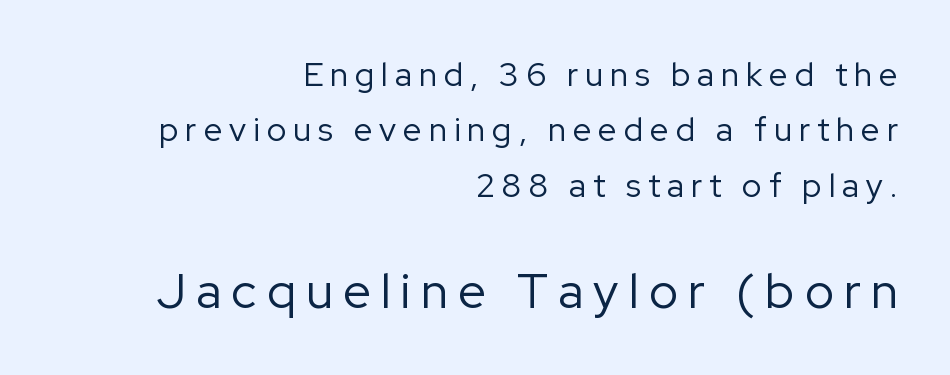
Evenly set lines give the paragraph a standard silhouette. The glyphs in this specimen are sans serif. Note the varied advance widths — an 'i' is clearly narrower than an 'm'. Letter spacing: wide. The letters look calm and open, with moderate or lighter stems. Leftover space on each line is placed entirely before the opening word.
